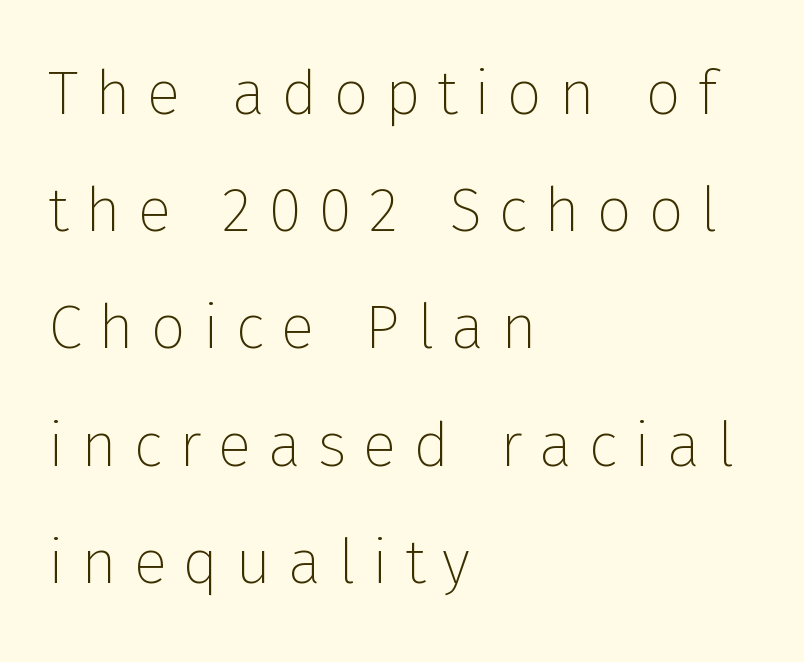
Just letters on the line, the space beneath them empty. Unlike italic type, these characters show no tilt at all. The font sits on the lighter half of the weight spectrum, regular included. Note the varied advance widths — an 'i' is clearly narrower than an 'm'.
